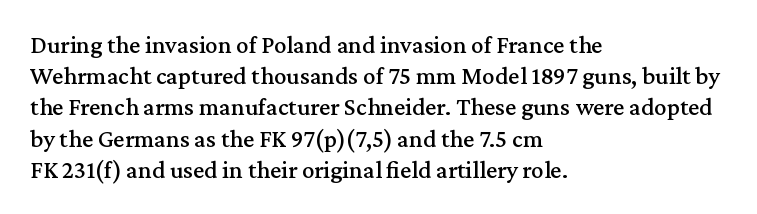
If you drew a line through each stem, it would be perfectly vertical. Leading: standard. The setting favours the left margin, as ordinary paragraphs usually do. Nobody touched the tracking dial on this one. Lines of text with bare space underneath.
